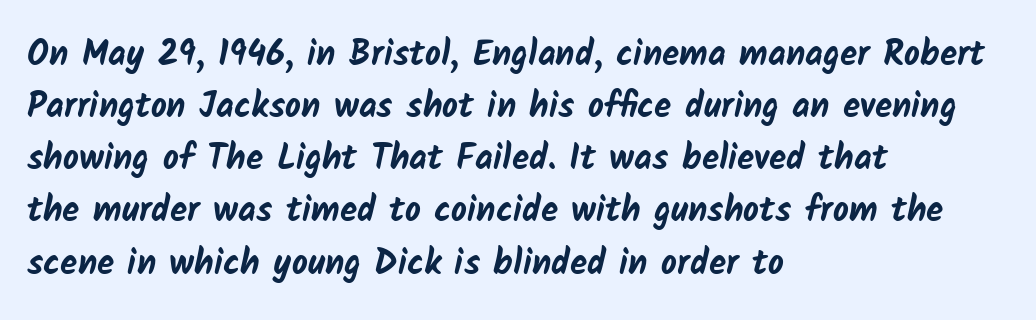
{"serif": "no", "bold": "yes", "weight": "bold", "width": "normal", "stroke_contrast": "low", "x_height": "medium", "monospaced": "no", "underline": "no", "align": "left", "line_spacing": "normal", "line_spacing_ratio": 1.49, "letter_spacing": "normal", "letter_spacing_em": 0.0, "glyph_px": 35}
